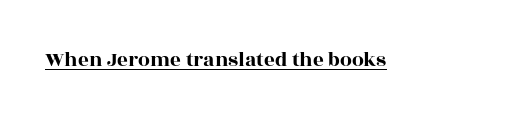
Students, note that the glyphs here touch the page at normal intervals. Does a line run under the words? Yes, clearly. Designer's note — italics off, roman on.
